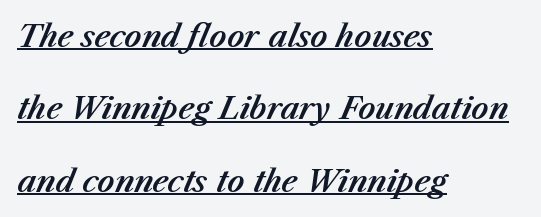
Q: Is the text italic (slanted)? A: Yes, it leans right by about 23 degrees.
Q: Is the text underlined? A: Yes.
Q: How is the paragraph aligned? A: Left-aligned.
Q: Is the spacing between letters normal or unusually wide? A: Normal.
Q: Is the spacing between lines tight, normal or loose? A: Loose.
Q: Width (condensed, normal, or wide)? A: Normal.
Q: Stroke contrast? A: Medium.
Q: x-height? A: Medium.
Q: Monospaced? A: No.
